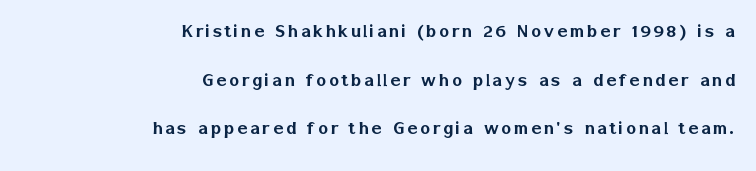
Q: Is the text italic (slanted)? A: No, it is upright.
Q: Is the text underlined? A: No.
Q: How is the paragraph aligned? A: Right-aligned.
Q: Is the spacing between lines tight, normal or loose? A: Loose.
